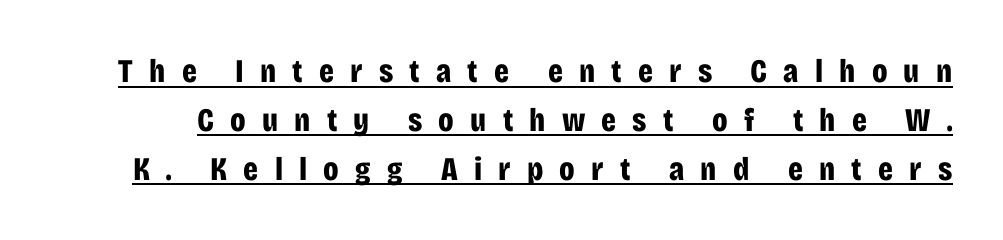
The image shows 33 px bold, condensed sans-serif type, upright; set normal line spacing (1.48x), unusually wide letter spacing (+0.49 em), underlined; low stroke contrast and a large x-height.
